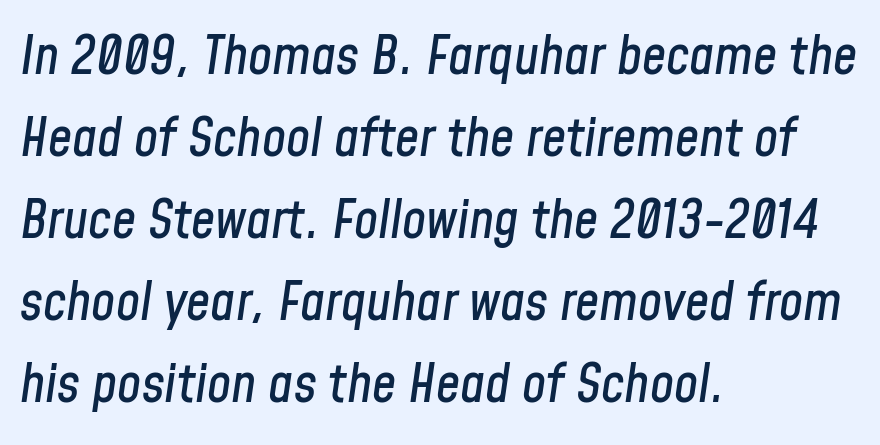
Proportional: the letters do not fall into vertical columns. Horizontal alignment here is leftward, the default for most running prose. Quick note: underline off. The glyphs look as if they've been sheared to an angle.
